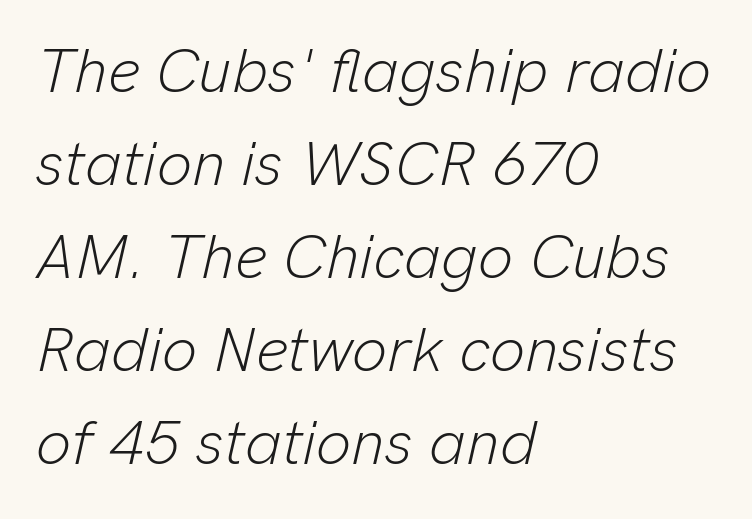
{"italic": "yes", "lean": "right", "slant_degrees": 13, "bold": "no", "weight": "light", "width": "normal", "stroke_contrast": "low", "x_height": "medium", "monospaced": "no", "underline": "no", "align": "left", "line_spacing": "normal", "line_spacing_ratio": 1.5, "letter_spacing": "normal", "letter_spacing_em": 0.0, "glyph_px": 62}
